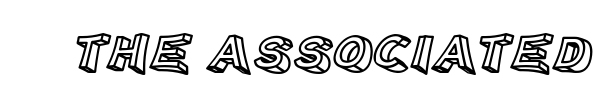
Only glyphs here, with clear space below each row. Is the letter spacing exaggerated? No — it looks like the ordinary default. These lines are rendered in a variable-pitch font.
